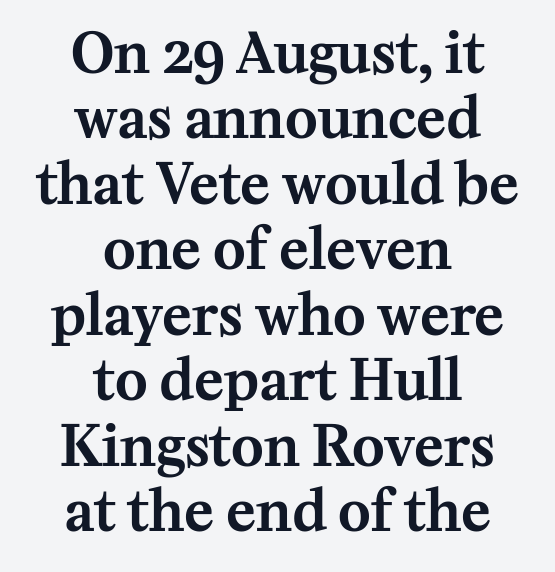
Do the characters align in a grid? No, the font is proportional. Inter-character spacing is left at the font's built-in metrics. The rag falls on both sides of this text block equally. Beneath every word, the page is bare. Does the type have serifs? Yes, each stem ends in a small foot.
